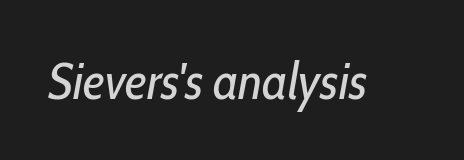
The face used here is proportionally spaced, like ordinary book or web type. Short note: letters normally spaced. The strokes are not fattened; the text isn't bold. The typography opts for an oblique posture over an upright one. No word sits above an underline.
